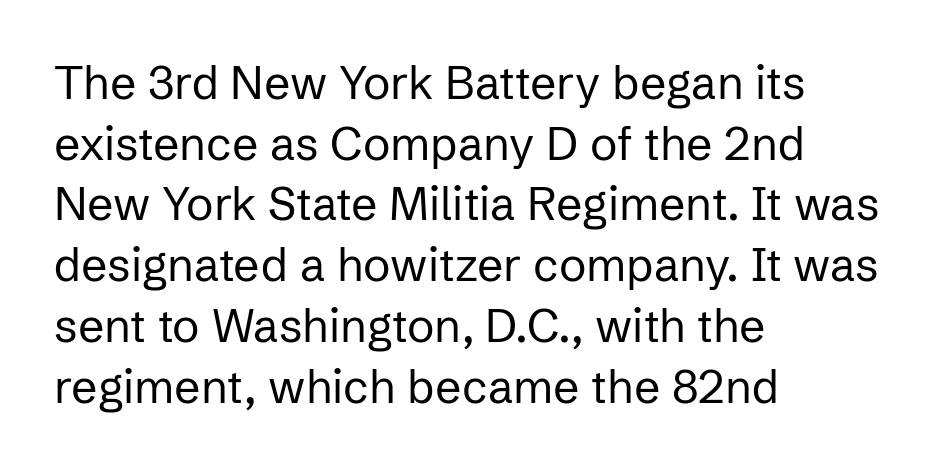
The image shows 46 px regular-weight sans-serif type, upright; set left-aligned, normal line spacing (1.32x), normal letter spacing, not underlined; low stroke contrast and a medium x-height.
